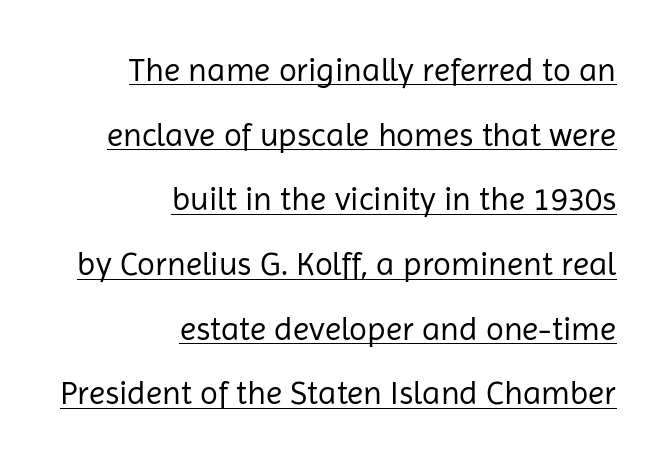
Note: no serifs on the glyphs. The compositor pushed each line to the right boundary. How are the letters spaced? Ordinarily, with no added tracking. In designer terms, the underline attribute is active on this setting. You could not count columns in this text — the font is proportionally spaced.
